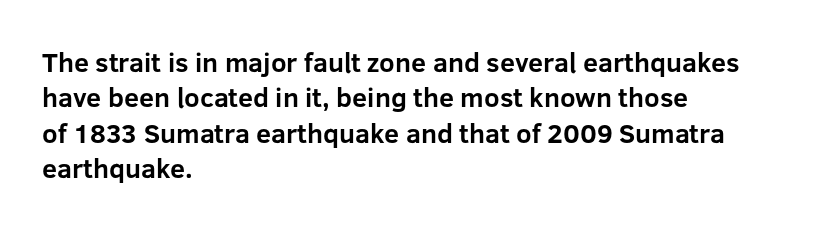
{"italic": "no", "bold": "yes", "underline": "no", "align": "left", "line_spacing": "normal", "line_spacing_ratio": 1.31, "letter_spacing": "normal", "letter_spacing_em": 0.0, "glyph_px": 27}
